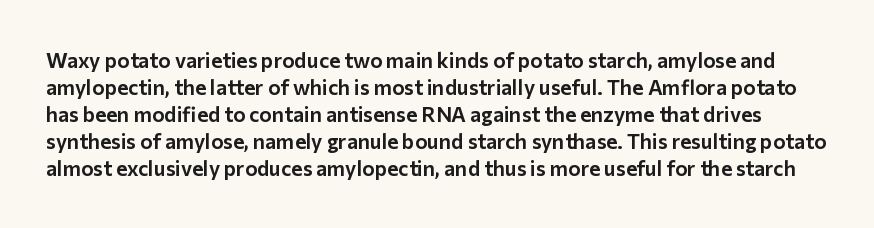
Anything drawn beneath the words? Only blank space. Do the letters lean? They stand straight. There is no visible air inserted between adjacent glyphs. The vertical gap from one line to the next is medium.
